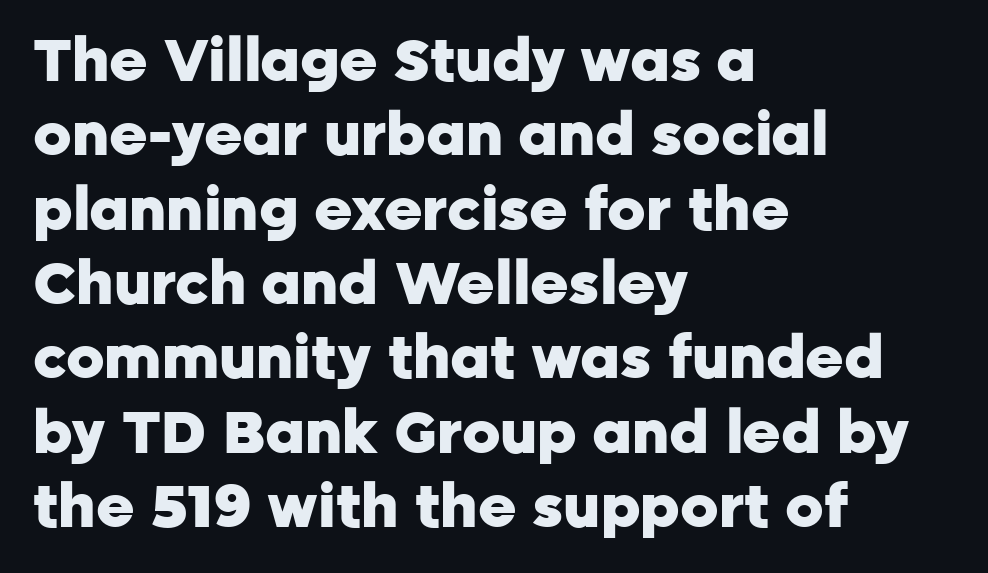
The image shows 59 px heavy sans-serif type, upright; set left-aligned, normal line spacing (1.26x), normal letter spacing, not underlined; low stroke contrast and a medium x-height.
